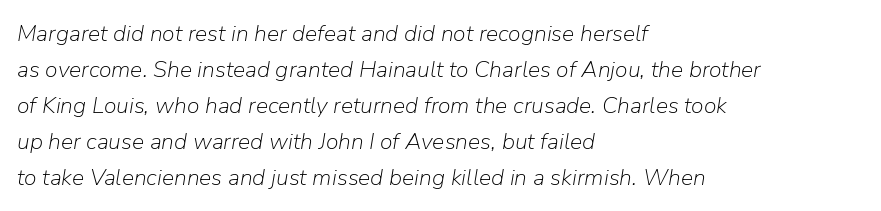
Q: Is the text bold? A: No.
Q: Is the text italic (slanted)? A: Yes, it leans right by about 9 degrees.
Q: Is the text underlined? A: No.
Q: How is the paragraph aligned? A: Left-aligned.
Q: Is the spacing between letters normal or unusually wide? A: Normal.
Q: Is the spacing between lines tight, normal or loose? A: Normal.
